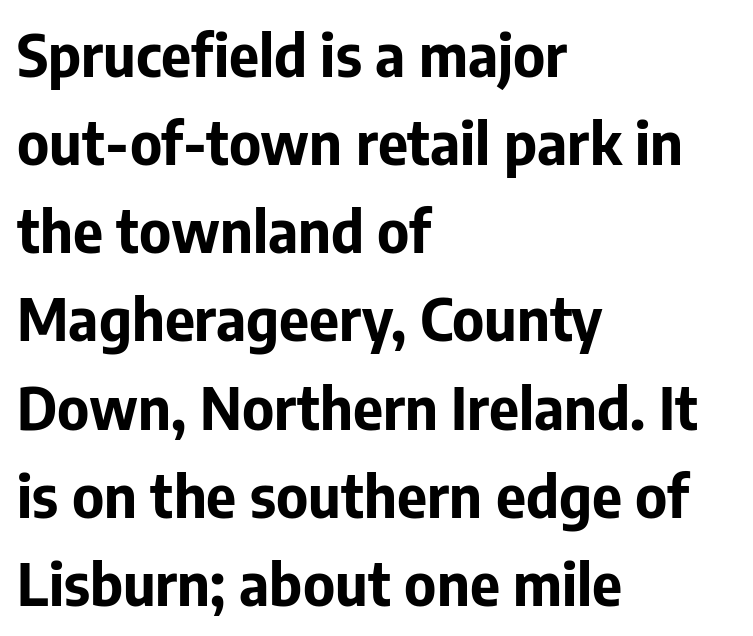
A normal amount of white space separates one row of letters from the next. Varying glyph widths throughout — classic text-font behaviour. This rendering leaves character spacing at its baseline value. The compositor pushed each line to the left boundary. Do the letters lean? They stand straight. Serif or sans? Sans — the stroke terminals are bare.
